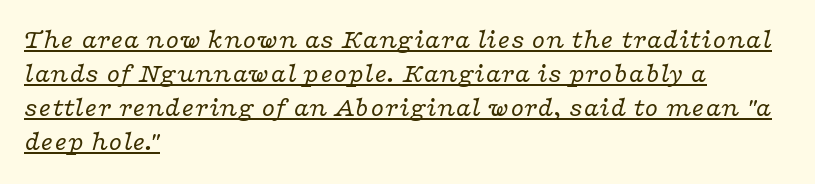
The image shows 27 px text type, italic (leaning right); set left-aligned, normal line spacing (1.26x), normal letter spacing, underlined.
